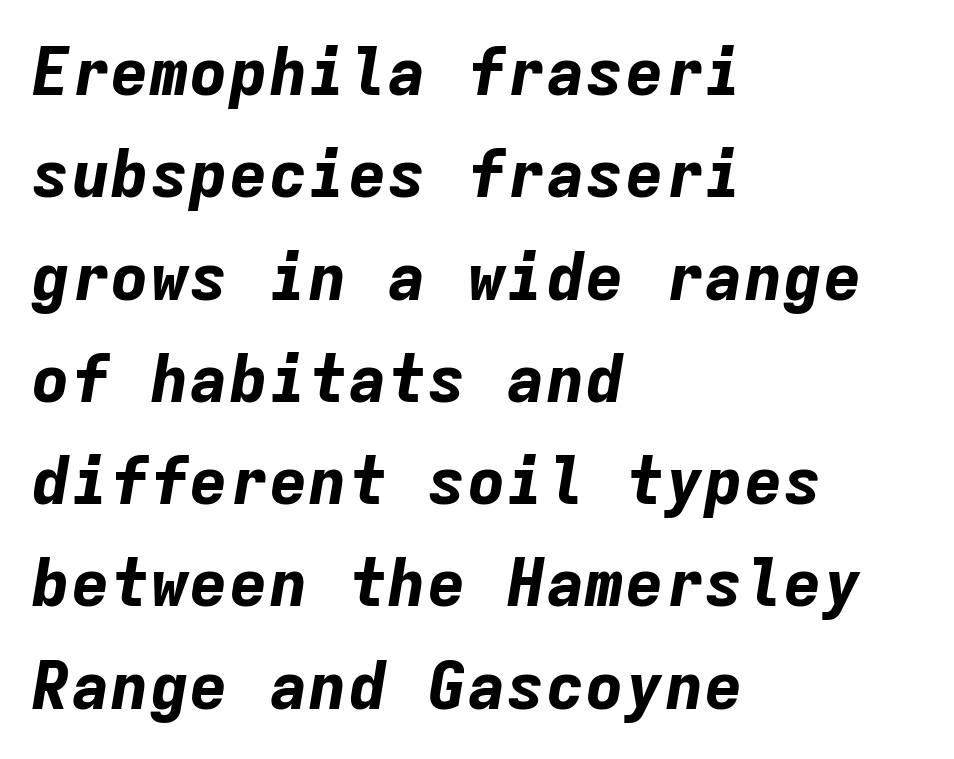
The block of text has a typical density, with ordinary space between rows. This sample has the even, mechanical cadence of fixed-width lettering. The setting favours the left margin, as ordinary paragraphs usually do. Here the glyphs are tracked normally, forming tight word shapes. Only glyphs here, with clear space below each row. A dark, heavy texture on the line: the type is bold.
